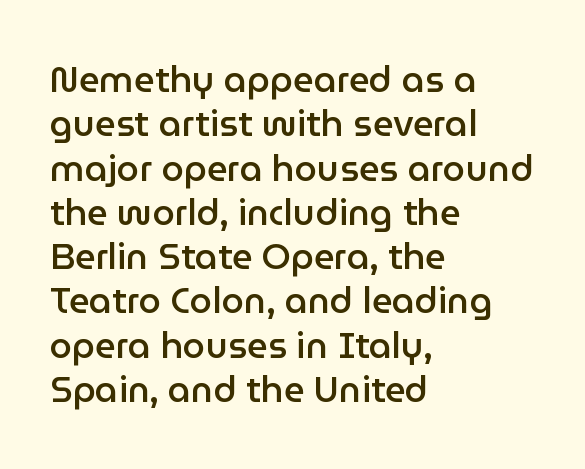
Q: Is the text bold? A: Semi-bold.
Q: Is the text italic (slanted)? A: No, it is upright.
Q: Is the typeface a serif or a sans-serif typeface? A: Sans-serif.
Q: Is the text underlined? A: No.
Q: How is the paragraph aligned? A: Left-aligned.
Q: Is the spacing between letters normal or unusually wide? A: Normal.
Q: Width (condensed, normal, or wide)? A: Normal.
Q: Stroke contrast? A: Low.
Q: x-height? A: Medium.
Q: Monospaced? A: No.
